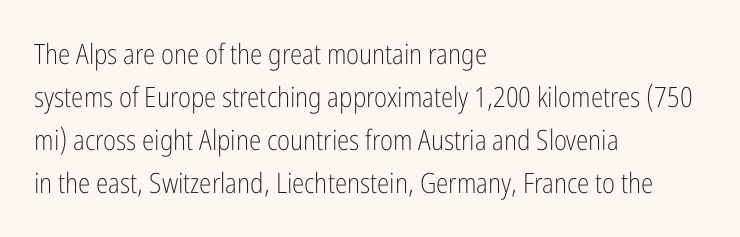
The rows are spaced the way most documents space them. The words here are not underlined. Each letter's strokes conclude bluntly, with no projecting serifs. Quick note: not italic, upright. The lines are quadded left.
